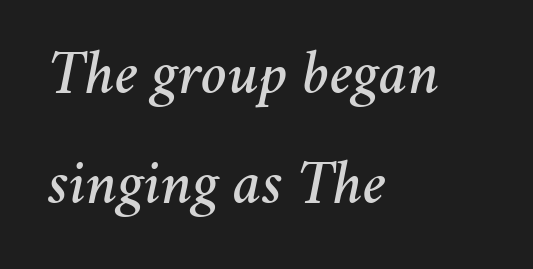
The image shows 62 px text type, italic (leaning right); set left-aligned, line spacing 1.77x, normal letter spacing, not underlined; medium stroke contrast and a medium x-height.
